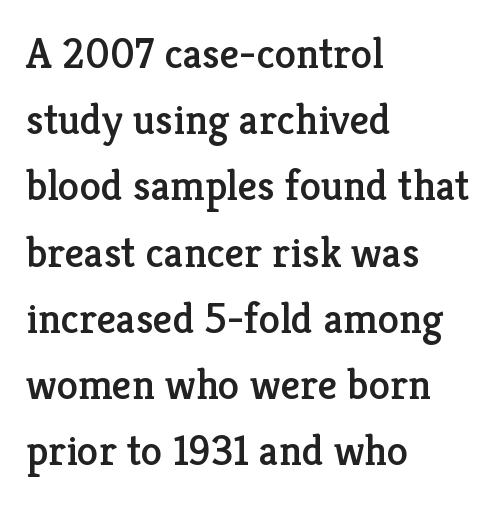
Each row of text sits above clean, open space. Regarding serifs, this sample has them. The letters stand upright; this is a roman face. You could call the tracking neutral — neither tight nor loose. Character widths vary here, with narrow letters taking less room than wide ones.
